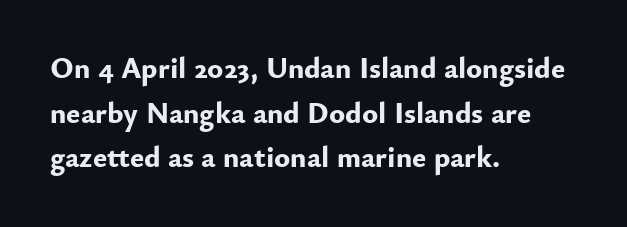
Q: Is the text bold? A: Yes.
Q: Is the text italic (slanted)? A: No, it is upright.
Q: Is the typeface a serif or a sans-serif typeface? A: Sans-serif.
Q: Is the text underlined? A: No.
Q: How is the paragraph aligned? A: Left-aligned.
Q: Is the spacing between letters normal or unusually wide? A: Normal.
Q: Is the spacing between lines tight, normal or loose? A: Normal.
Q: Width (condensed, normal, or wide)? A: Normal.
Q: Stroke contrast? A: Low.
Q: x-height? A: Small.
Q: Monospaced? A: No.
